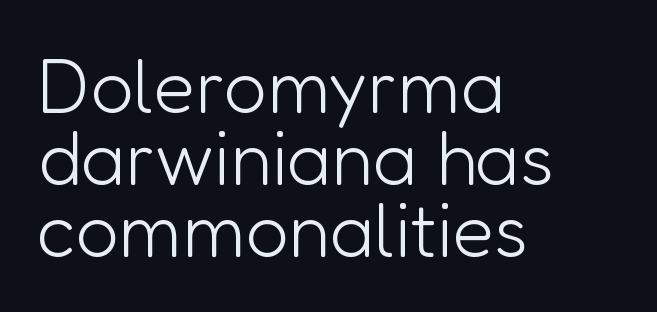
Line spacing here is tight. A roman cut, with each character standing at attention. A light-to-regular cut is what we see here. Each letter keeps its own natural width here, so spacing adapts to shape. This sample uses plain, unmodified letter spacing.
